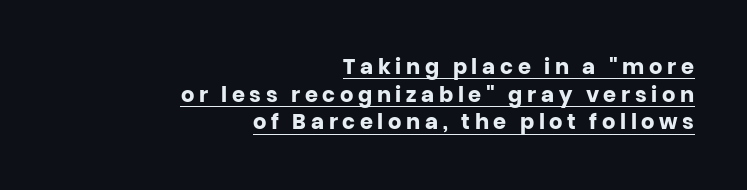
The image shows 21 px bold type, upright; set right-aligned, normal line spacing (1.32x), unusually wide letter spacing (+0.22 em), underlined.
